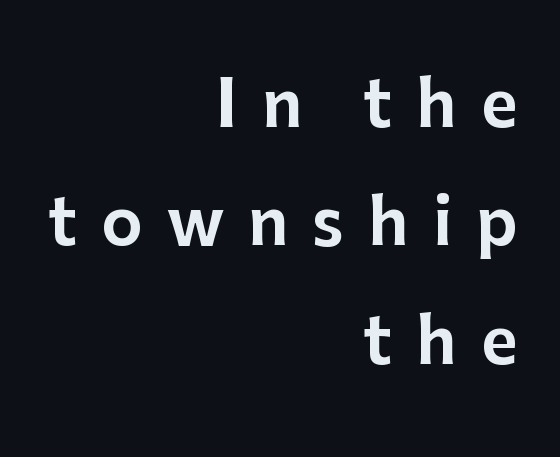
Does the type have serifs? No, each stem ends abruptly. Nobody drew a line under any word here. The letters advance in unequal steps, a hallmark of proportional type. Each word looks stretched out because of the extra space between its letters.
